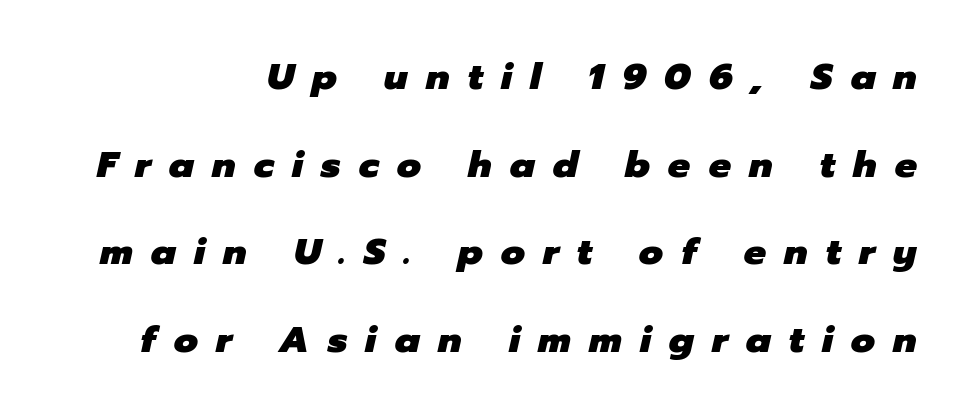
It's the slanting kind of type. Letters rest on an invisible, unmarked baseline. The face used here is proportionally spaced, like ordinary book or web type. Someone cranked the tracking dial way up on this one. The characters look thick and weighty, a clear bold. Leading is clearly above the norm, producing a sparse column.
